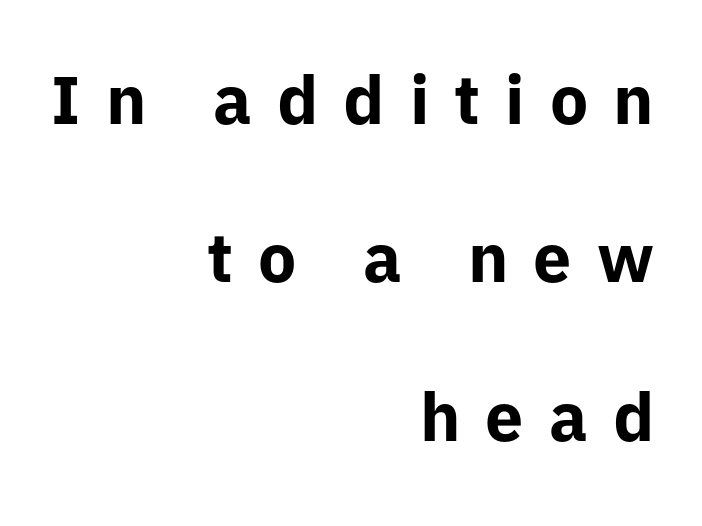
Q: Is the text bold? A: Yes.
Q: Is the text italic (slanted)? A: No, it is upright.
Q: Is the typeface a serif or a sans-serif typeface? A: Sans-serif.
Q: Is the text underlined? A: No.
Q: How is the paragraph aligned? A: Right-aligned.
Q: Is the spacing between letters normal or unusually wide? A: Unusually wide.
Q: Is the spacing between lines tight, normal or loose? A: Loose.
Q: Width (condensed, normal, or wide)? A: Normal.
Q: Stroke contrast? A: Low.
Q: x-height? A: Medium.
Q: Monospaced? A: No.
